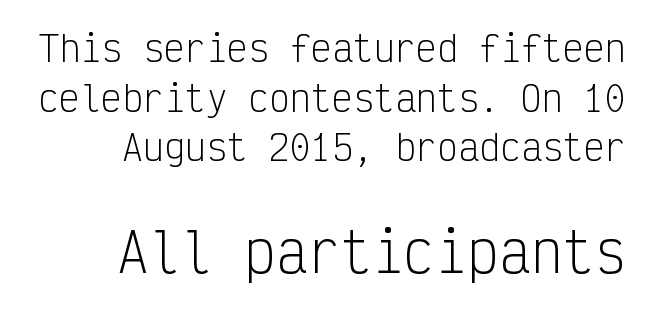
{"serif": "no", "italic": "no", "bold": "no", "weight": "light", "width": "condensed", "stroke_contrast": "low", "x_height": "medium", "monospaced": "yes", "underline": "no", "align": "right", "line_spacing": "normal", "line_spacing_ratio": 1.42, "letter_spacing": "normal", "letter_spacing_em": 0.0, "larger_block": "second", "size_ratio": 1.51, "glyph_px": 53}
